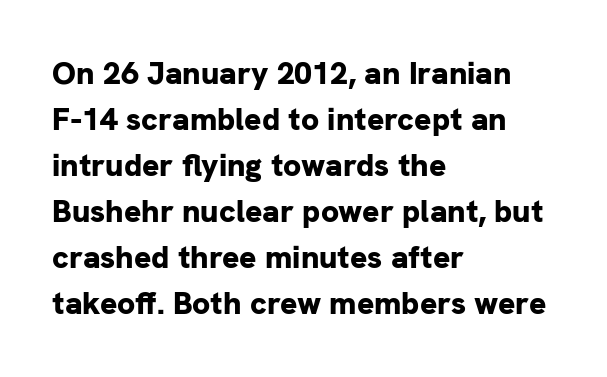
{"serif": "no", "italic": "no", "bold": "yes", "weight": "bold", "width": "normal", "stroke_contrast": "low", "x_height": "medium", "monospaced": "no", "underline": "no", "align": "left", "line_spacing": "normal", "line_spacing_ratio": 1.44, "letter_spacing": "normal", "letter_spacing_em": 0.0, "glyph_px": 32}
